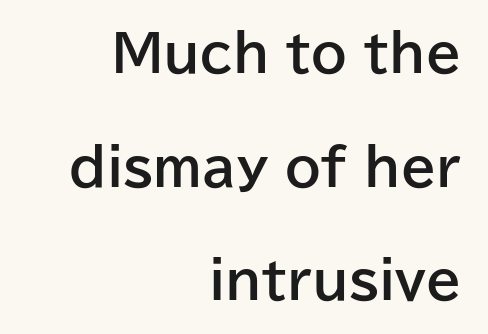
Q: Is the text bold? A: Yes.
Q: Is the text italic (slanted)? A: No, it is upright.
Q: Is the typeface a serif or a sans-serif typeface? A: Sans-serif.
Q: Is the text underlined? A: No.
Q: How is the paragraph aligned? A: Right-aligned.
Q: Is the spacing between letters normal or unusually wide? A: Normal.
Q: Is the spacing between lines tight, normal or loose? A: Loose.
Q: Width (condensed, normal, or wide)? A: Normal.
Q: Stroke contrast? A: Low.
Q: x-height? A: Medium.
Q: Monospaced? A: No.
